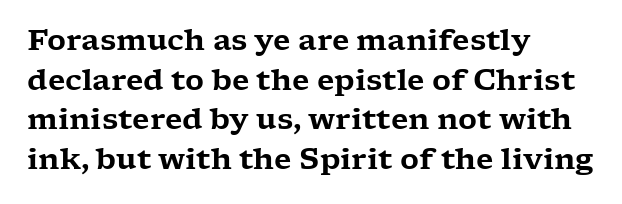
The line-height multiplier appears to be the usual default. Notice how the passage keeps a crisp vertical edge on the left only. Default kerning and tracking; the words read as compact shapes. Plain, unruled lines of type. The font family rendered here belongs to the serif group.
